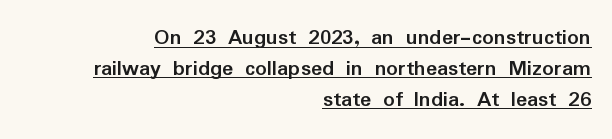
Weight check: bold — yes, fully. The lettering stays uniformly vertical, giving the passage a roman look. Descenders here cross a horizontal rule under the line. Layout note: lines flush right. Here the glyphs are tracked normally, forming tight word shapes.
